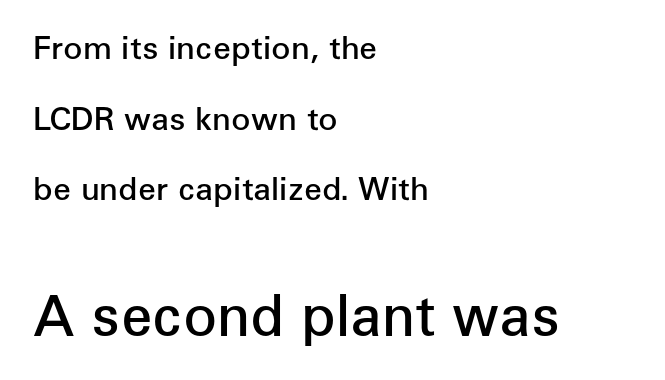
Q: Is the text bold? A: Semi-bold.
Q: Is the text italic (slanted)? A: No, it is upright.
Q: Is the typeface a serif or a sans-serif typeface? A: Sans-serif.
Q: Is the text underlined? A: No.
Q: How is the paragraph aligned? A: Left-aligned.
Q: Is the spacing between letters normal or unusually wide? A: Normal.
Q: Is the spacing between lines tight, normal or loose? A: Loose.
Q: Which block of text is set in a larger size, the first (top) or the second (bottom)? A: The second (bottom) one.
Q: Width (condensed, normal, or wide)? A: Normal.
Q: Stroke contrast? A: Low.
Q: x-height? A: Medium.
Q: Monospaced? A: No.
